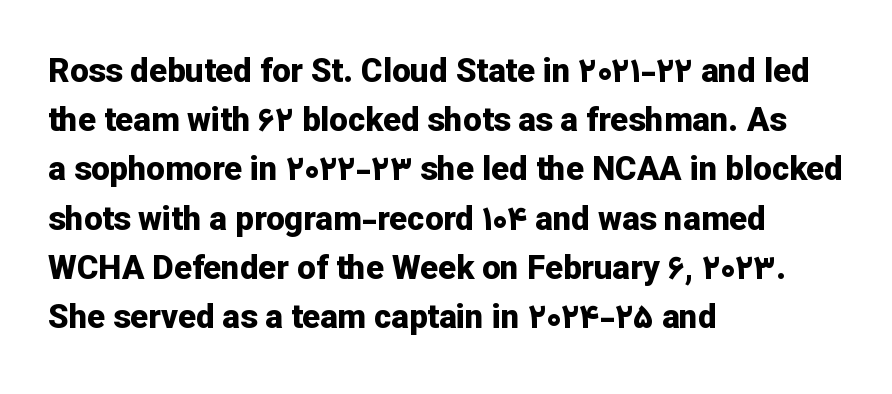
The image shows 33 px bold sans-serif type, upright; set left-aligned, normal line spacing (1.49x), normal letter spacing, not underlined; low stroke contrast and a medium x-height.
